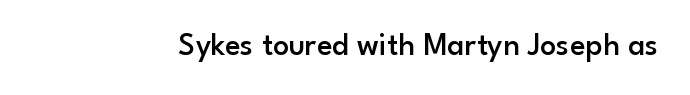
Q: Is the text bold? A: Semi-bold.
Q: Is the text italic (slanted)? A: No, it is upright.
Q: Is the typeface a serif or a sans-serif typeface? A: Sans-serif.
Q: Is the text underlined? A: No.
Q: Is the spacing between letters normal or unusually wide? A: Normal.
Q: Width (condensed, normal, or wide)? A: Normal.
Q: Stroke contrast? A: Low.
Q: x-height? A: Small.
Q: Monospaced? A: No.
